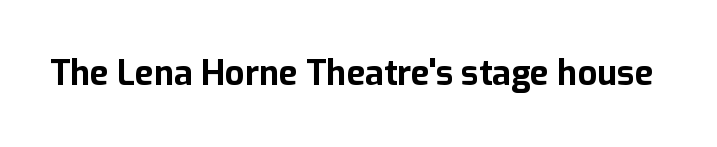
{"serif": "no", "italic": "no", "bold": "yes", "weight": "bold", "width": "normal", "stroke_contrast": "low", "x_height": "medium", "monospaced": "no", "underline": "no", "letter_spacing": "normal", "letter_spacing_em": 0.0, "glyph_px": 34}
